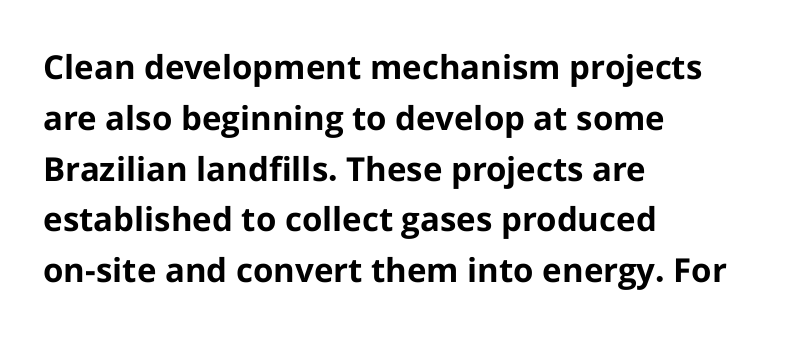
The image shows 33 px bold sans-serif type, upright; set left-aligned, normal line spacing (1.54x), normal letter spacing, not underlined; low stroke contrast and a medium x-height.
